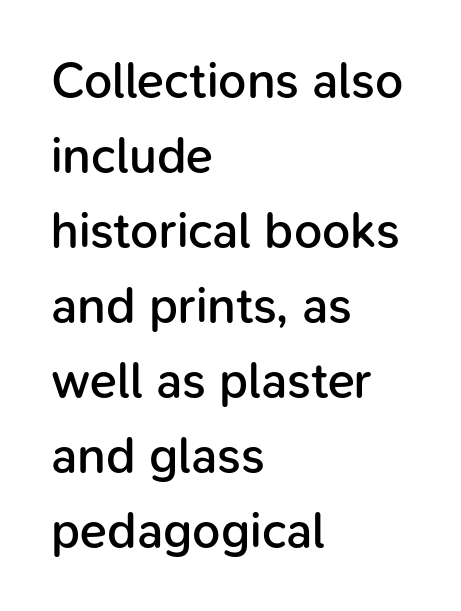
Regarding serifs, this sample does without them. The specimen reads as upright at a glance. A classic flush-left, rag-right setting is used for this passage. Stems and bowls a touch heavier than normal — semibold.
